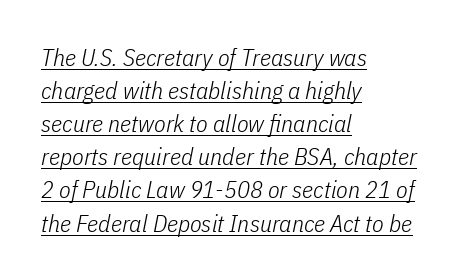
The sample's only ornament is a line tracing under the words. No letter is thick-stroked: the sample isn't bold. Where is the straight margin? On the left. Summary of vertical rhythm: regular, with standard interline spacing. The face used here has a pronounced slope to its letters. Default kerning and tracking; the words read as compact shapes.
